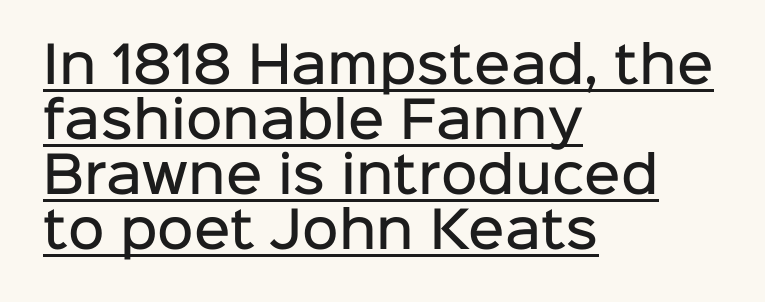
The image shows 50 px semibold sans-serif type, upright; set left-aligned, tight line spacing (1.1x), normal letter spacing, underlined; low stroke contrast and a medium x-height.
